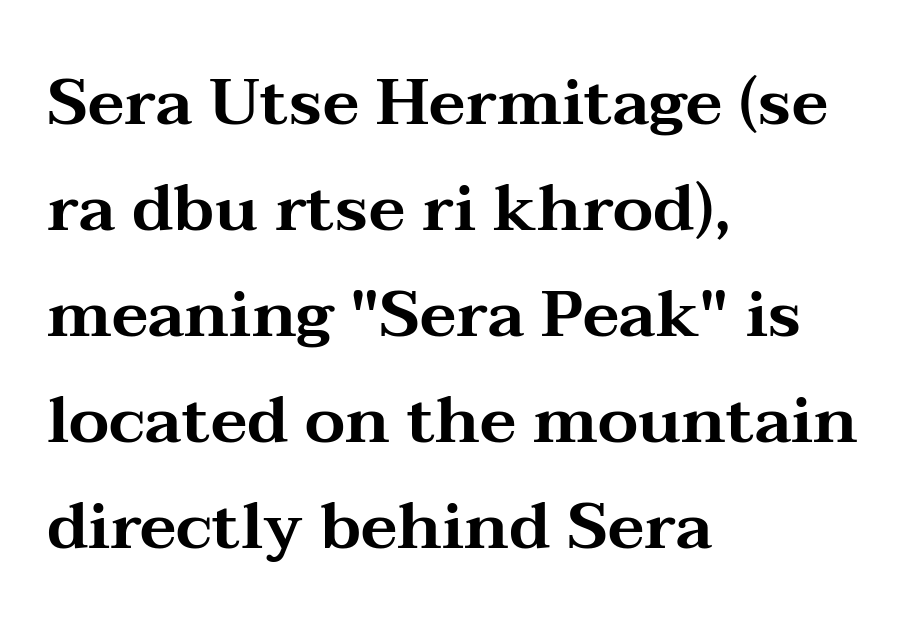
{"serif": "yes", "italic": "no", "width": "wide", "stroke_contrast": "medium", "x_height": "medium", "monospaced": "no", "underline": "no", "align": "left", "line_spacing": "normal", "line_spacing_ratio": 1.63, "letter_spacing": "normal", "letter_spacing_em": 0.0, "glyph_px": 65}
